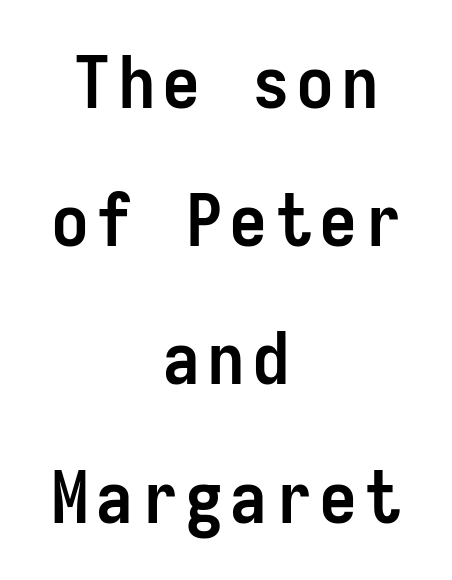
Every character sits straight up, as roman type does. A clean baseline with only descenders dipping below it. The text was rendered using a sans face with plain stroke endings. Do the characters align in a grid? Yes, the font is monospaced. A great deal of white space separates one row of letters from the next.
